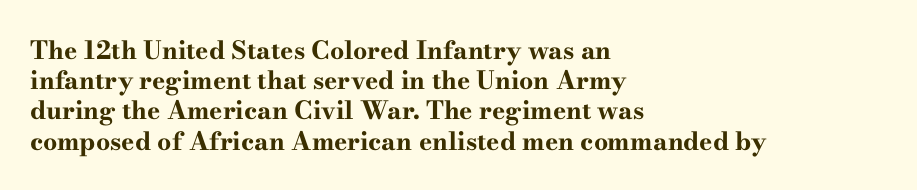
Q: Is the text bold? A: Yes.
Q: Is the text italic (slanted)? A: No, it is upright.
Q: Is the text underlined? A: No.
Q: How is the paragraph aligned? A: Left-aligned.
Q: Is the spacing between letters normal or unusually wide? A: Normal.
